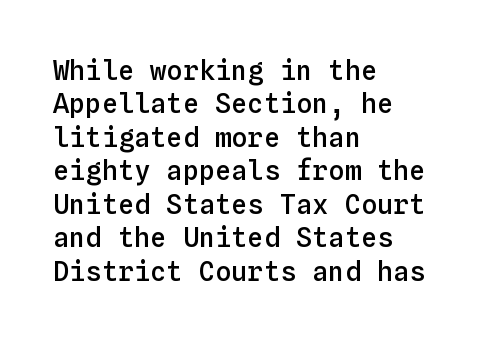
Moderately thickened strokes mark this as semibold type. A clean baseline with only descenders dipping below it. Line starts are locked; line ends wander. Honestly, the letter spacing is just normal — you wouldn't notice it. Italic? Not at all — the glyphs are vertical.
